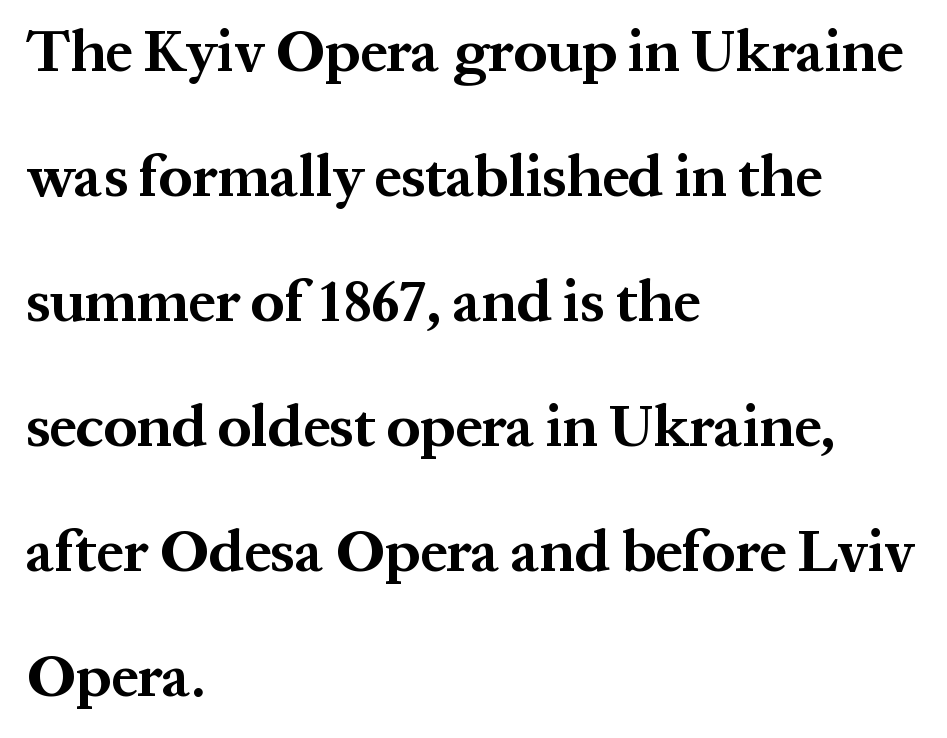
The image shows 59 px bold serif type, upright; set left-aligned, loose line spacing (2.12x), normal letter spacing, not underlined; medium stroke contrast and a medium x-height.
